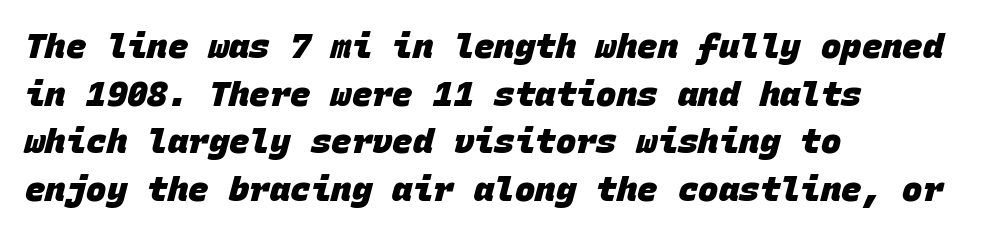
No word sits above an underline. Whoever set this chose a conventional vertical rhythm. The passage shown is typed in a monospace face where columns stay perfectly aligned. This sample uses plain, unmodified letter spacing. This sample uses a sans-serif face. Weight check: bold — yes, fully.
